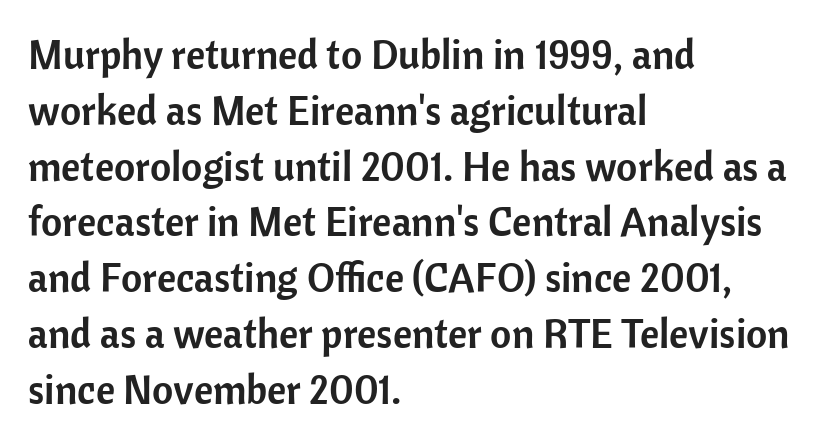
{"serif": "no", "italic": "no", "width": "normal", "stroke_contrast": "low", "x_height": "medium", "monospaced": "no", "underline": "no", "align": "left", "line_spacing": "normal", "line_spacing_ratio": 1.36, "letter_spacing": "normal", "letter_spacing_em": 0.0, "glyph_px": 41}
